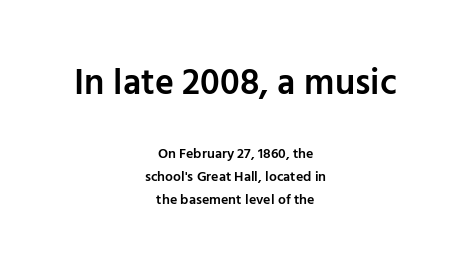
Q: Is the text bold? A: Semi-bold.
Q: Is the text italic (slanted)? A: No, it is upright.
Q: Is the typeface a serif or a sans-serif typeface? A: Sans-serif.
Q: Is the text underlined? A: No.
Q: How is the paragraph aligned? A: Centered.
Q: Is the spacing between letters normal or unusually wide? A: Normal.
Q: Is the spacing between lines tight, normal or loose? A: Normal.
Q: Which block of text is set in a larger size, the first (top) or the second (bottom)? A: The first (top) one.
Q: Width (condensed, normal, or wide)? A: Normal.
Q: Stroke contrast? A: Low.
Q: x-height? A: Medium.
Q: Monospaced? A: No.
